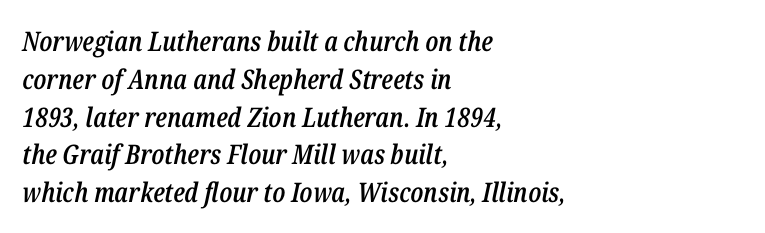
{"italic": "yes", "lean": "right", "slant_degrees": 12, "bold": "semi", "underline": "no", "align": "left", "line_spacing": "normal", "line_spacing_ratio": 1.4, "letter_spacing": "normal", "letter_spacing_em": 0.0, "glyph_px": 27}
